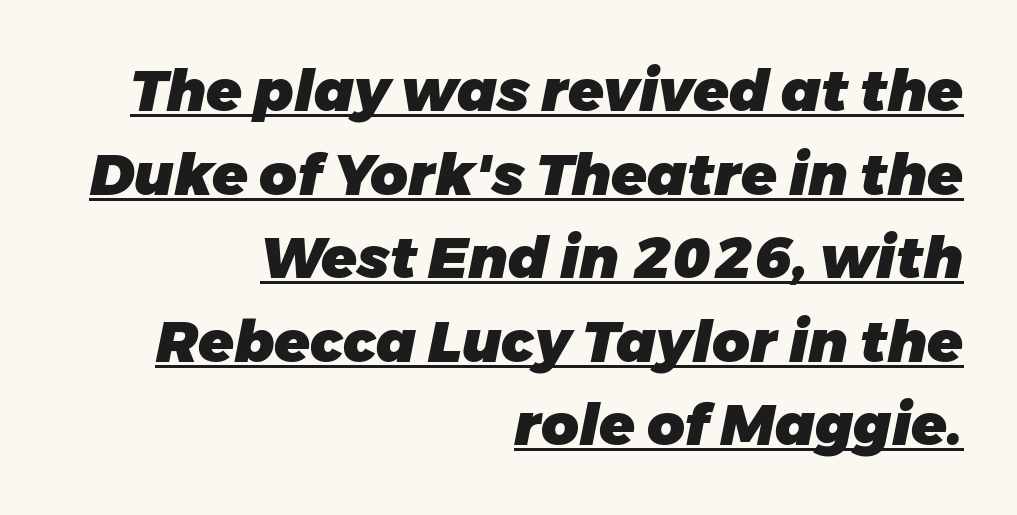
{"italic": "yes", "lean": "right", "slant_degrees": 11, "bold": "yes", "weight": "heavy", "width": "normal", "stroke_contrast": "low", "x_height": "medium", "monospaced": "no", "underline": "yes", "align": "right", "line_spacing": "normal", "line_spacing_ratio": 1.44, "letter_spacing": "normal", "letter_spacing_em": 0.0, "glyph_px": 58}
